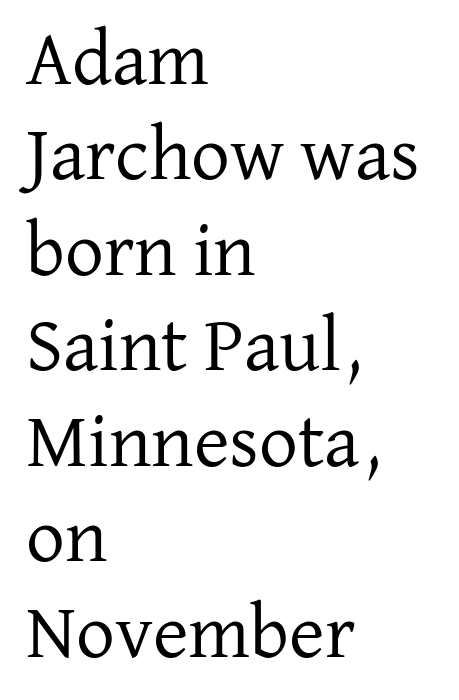
The compositor pushed each line to the left boundary. In terms of posture, this sample is upright. Type without underlining. Letterform terminals end in serifs throughout the passage.
